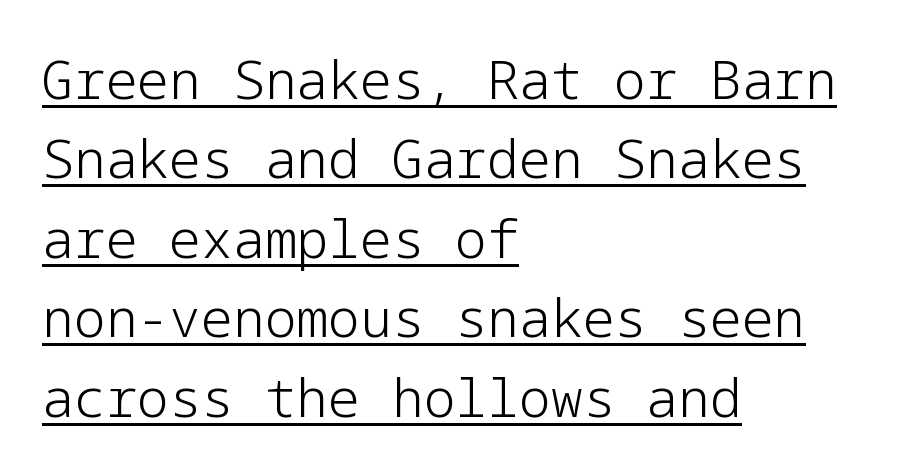
Look at the tracking — it's just the regular setting, nothing added. Unlike italic type, these characters show no tilt at all. The specimen includes a rule beneath the text block's lines. The lines are quadded left. The characters display no serif detailing; their extremities are plain. The strokes are not fattened; the text isn't bold.
